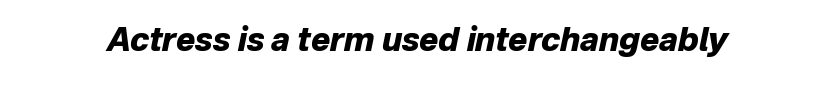
Does the weight exceed regular? Yes, all the way to bold. The space directly below the letters is spotless. Spacing verdict: proportional, widths tailored to each character. It's the slanting kind of type. Here the glyphs are tracked normally, forming tight word shapes.
